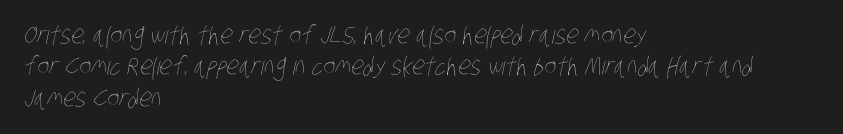
Q: Is the text bold? A: No.
Q: Is the text underlined? A: No.
Q: How is the paragraph aligned? A: Left-aligned.
Q: Is the spacing between letters normal or unusually wide? A: Normal.
Q: Is the spacing between lines tight, normal or loose? A: Normal.
